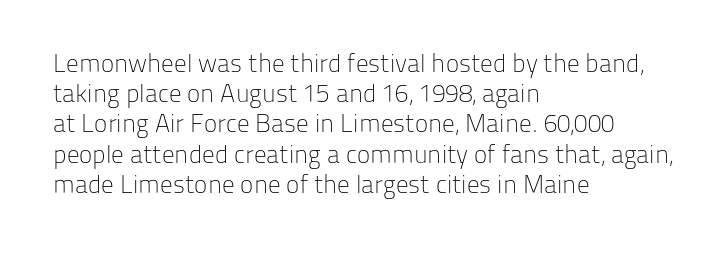
In terms of posture, this sample is upright. The rendering keeps characters at their native spacing. Caption: face not bold, strokes unweighted. The string is rendered with underlining switched off. Horizontal alignment here is leftward, the default for most running prose.
